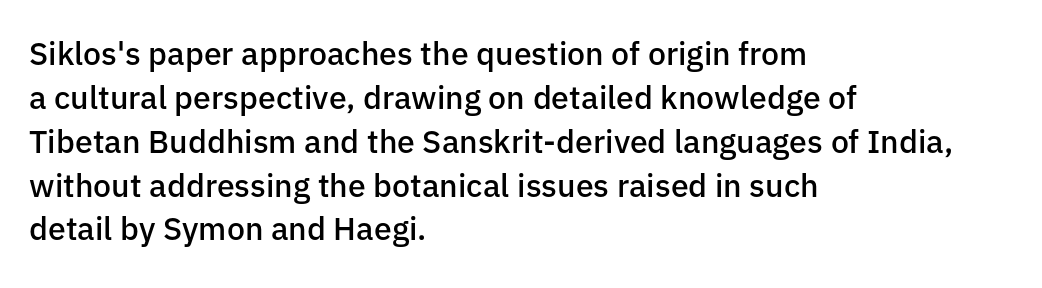
The image shows 32 px semibold sans-serif type, upright; set left-aligned, normal line spacing (1.37x), normal letter spacing, not underlined; low stroke contrast and a medium x-height.
